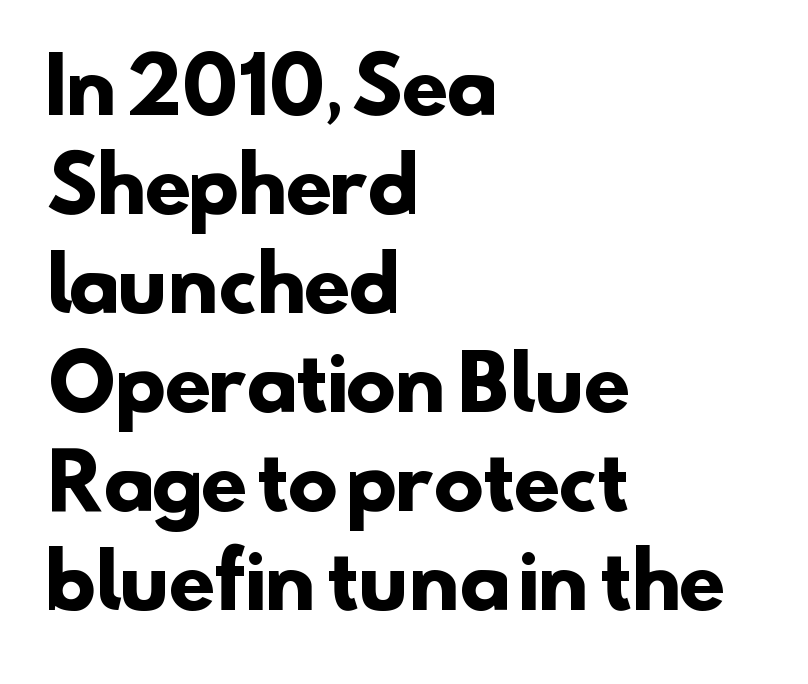
The image shows 75 px heavy sans-serif type; set left-aligned, normal line spacing (1.32x), normal letter spacing, not underlined; low stroke contrast and a small x-height.
